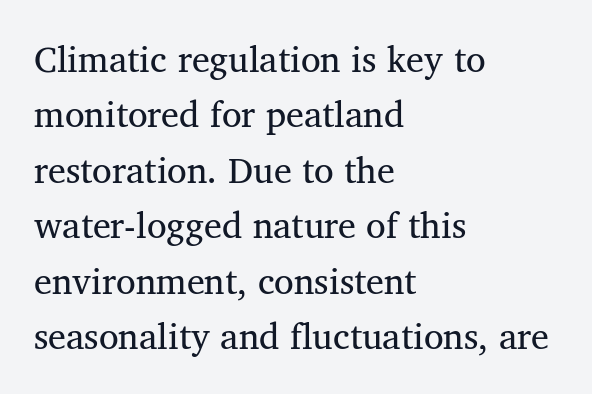
The image shows 36 px regular-weight serif type, upright; set left-aligned, normal line spacing (1.54x), normal letter spacing, not underlined; medium stroke contrast and a medium x-height.
